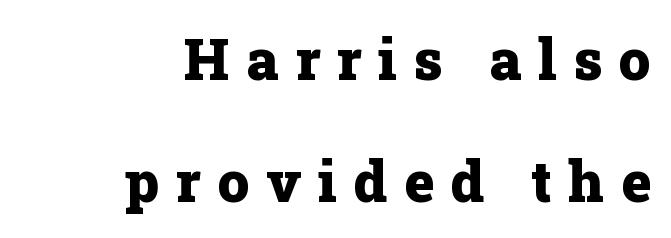
Here the designer chose a conventional face with non-uniform glyph widths. Leading: increased. Only glyphs here, with clear space below each row. Each word looks stretched out because of the extra space between its letters.
